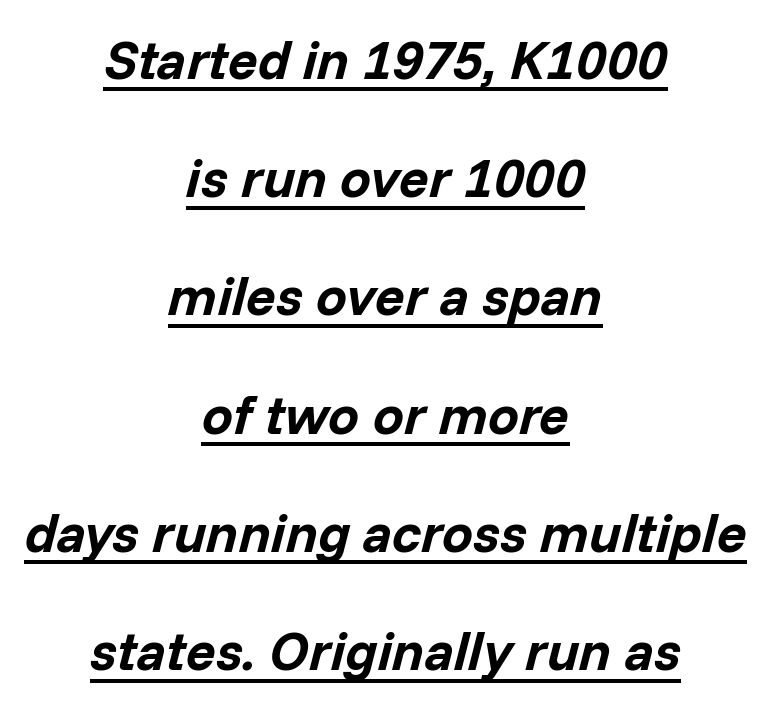
Q: Is the text bold? A: Yes.
Q: Is the text italic (slanted)? A: Yes, it leans right by about 14 degrees.
Q: Is the text underlined? A: Yes.
Q: How is the paragraph aligned? A: Centered.
Q: Is the spacing between letters normal or unusually wide? A: Normal.
Q: Is the spacing between lines tight, normal or loose? A: Loose.
Q: Width (condensed, normal, or wide)? A: Normal.
Q: Stroke contrast? A: Low.
Q: x-height? A: Medium.
Q: Monospaced? A: No.
